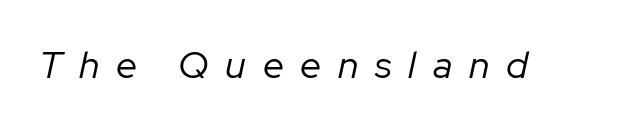
A typesetter would call this proportional, since set widths differ per character. The font sits on the lighter half of the weight spectrum, regular included. Compared with ordinary roman type, these characters are visibly tilted. The area under the type is left untouched. The horizontal fit of the characters is loose and conspicuously gappy.
